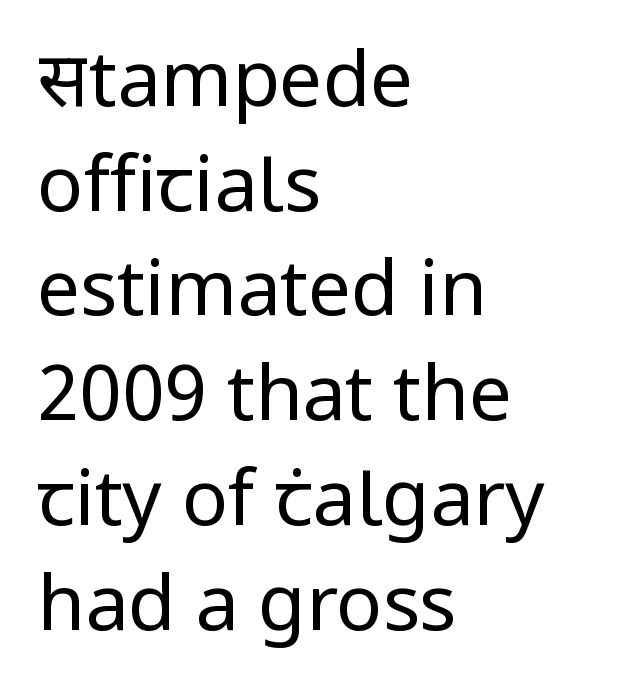
{"serif": "no", "italic": "no", "bold": "no", "weight": "regular", "width": "normal", "stroke_contrast": "low", "x_height": "medium", "monospaced": "no", "underline": "no", "align": "left", "line_spacing": "normal", "line_spacing_ratio": 1.36, "letter_spacing": "normal", "letter_spacing_em": 0.0, "glyph_px": 77}
